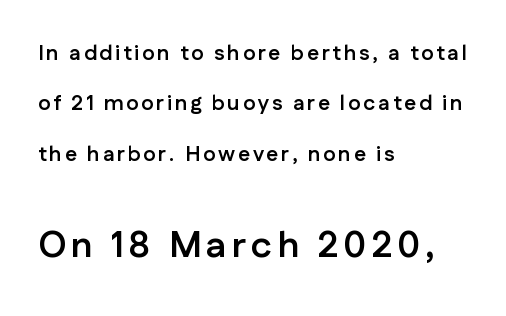
The image shows 37 px semibold sans-serif type, upright; set left-aligned, loose line spacing (2.4x), not underlined; the second (bottom) block is 1.76x larger; low stroke contrast and a medium x-height.
